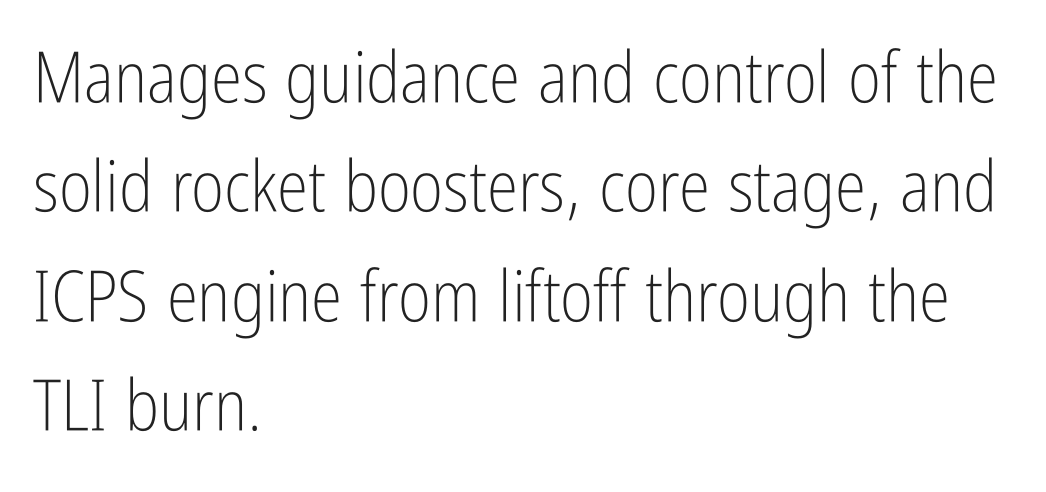
The image shows 71 px light, condensed sans-serif type, upright; set left-aligned, normal line spacing (1.54x), normal letter spacing, not underlined; low stroke contrast and a medium x-height.
